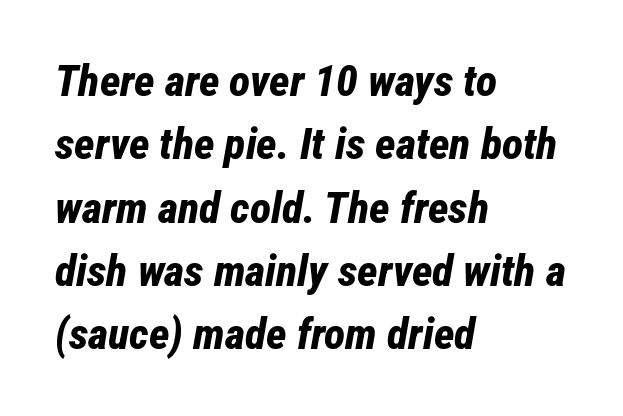
The image shows 44 px bold, condensed type, italic (leaning right); set left-aligned, normal line spacing (1.44x), normal letter spacing, not underlined; low stroke contrast and a medium x-height.
